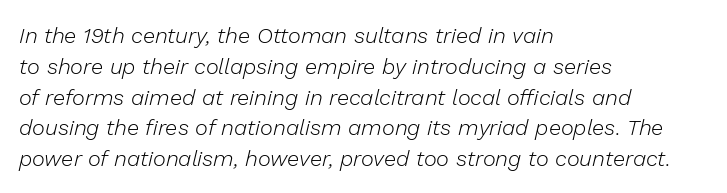
{"italic": "yes", "lean": "right", "slant_degrees": 13, "bold": "no", "underline": "no", "align": "left", "line_spacing": "normal", "line_spacing_ratio": 1.4, "letter_spacing": "normal", "letter_spacing_em": 0.0, "glyph_px": 22}
